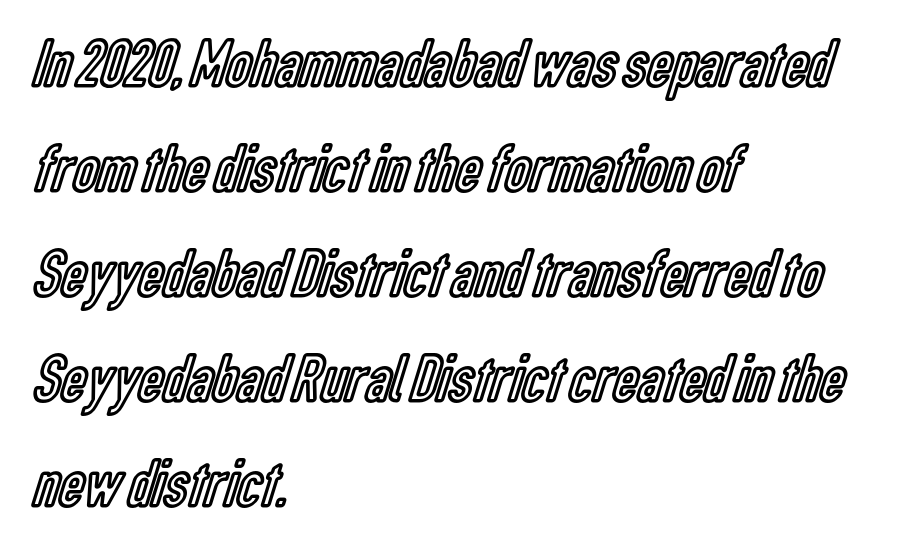
Q: Is the text italic (slanted)? A: Yes.
Q: Is the text underlined? A: No.
Q: How is the paragraph aligned? A: Left-aligned.
Q: Is the spacing between letters normal or unusually wide? A: Normal.
Q: Is the spacing between lines tight, normal or loose? A: Normal.
Q: Width (condensed, normal, or wide)? A: Condensed.
Q: x-height? A: Medium.
Q: Monospaced? A: No.
